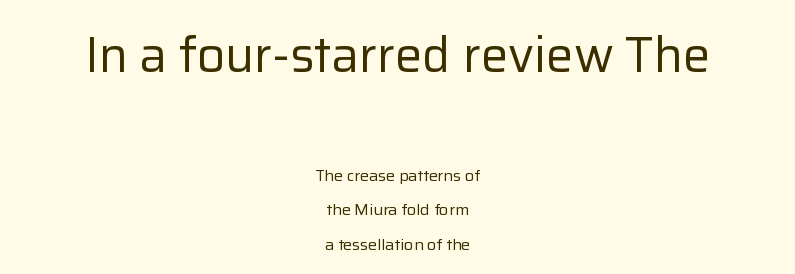
Q: Is the text bold? A: No.
Q: Is the text italic (slanted)? A: No, it is upright.
Q: Is the typeface a serif or a sans-serif typeface? A: Sans-serif.
Q: Is the text underlined? A: No.
Q: How is the paragraph aligned? A: Centered.
Q: Is the spacing between letters normal or unusually wide? A: Normal.
Q: Is the spacing between lines tight, normal or loose? A: Loose.
Q: Which block of text is set in a larger size, the first (top) or the second (bottom)? A: The first (top) one.
Q: Width (condensed, normal, or wide)? A: Normal.
Q: Stroke contrast? A: Low.
Q: x-height? A: Medium.
Q: Monospaced? A: No.
